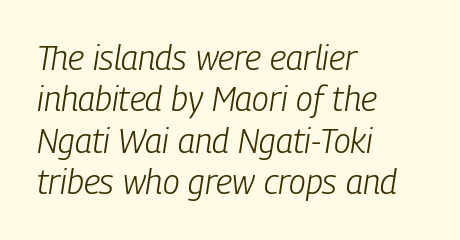
Leftover space on each line is placed entirely after the last word. Is the stroke heavy? The answer is a plain regular-or-lighter. Default kerning and tracking; the words read as compact shapes. The face used here has a pronounced slope to its letters. Varying glyph widths throughout — classic text-font behaviour.
